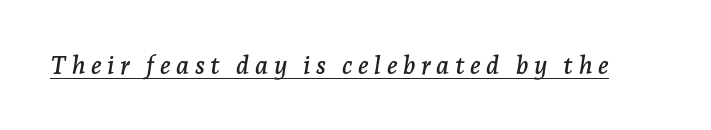
The image shows 25 px text type, italic (leaning right); set unusually wide letter spacing (+0.22 em), underlined.
